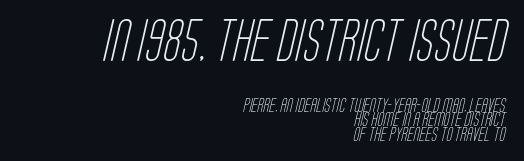
The image shows 42 px light, condensed sans-serif type; set right-aligned, tight line spacing (1.05x), normal letter spacing, not underlined; the first (top) block is 3.0x larger; low stroke contrast and a large x-height.
